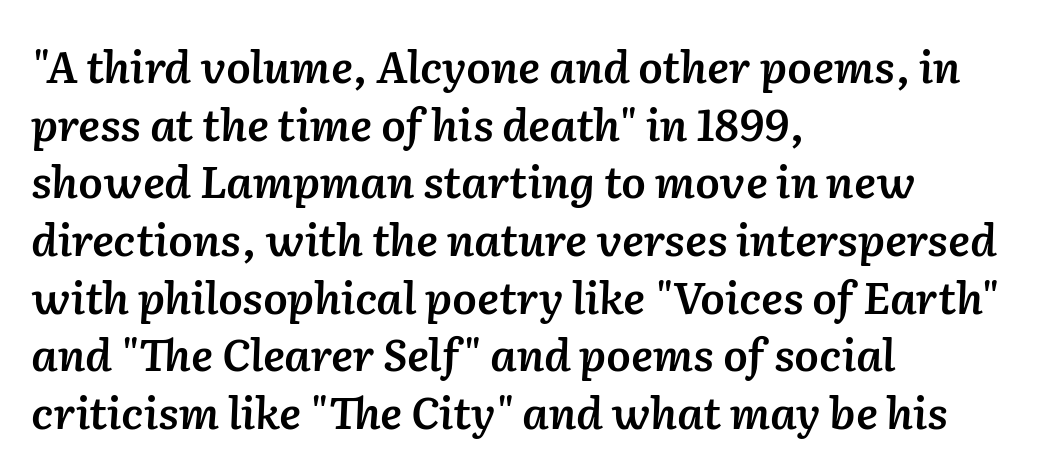
The image shows 44 px semibold type, italic (leaning right); set left-aligned, normal line spacing (1.31x), normal letter spacing, not underlined; low stroke contrast and a medium x-height.
